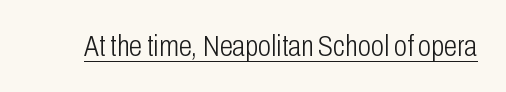
{"serif": "no", "italic": "no", "bold": "no", "weight": "light", "width": "condensed", "stroke_contrast": "low", "x_height": "medium", "monospaced": "no", "underline": "yes", "letter_spacing": "normal", "letter_spacing_em": 0.0, "glyph_px": 30}
